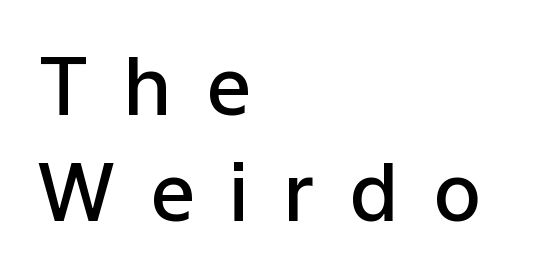
Does the copy run flush right? No — it runs flush left. This is moderately heavy type, rendered in semibold. The baseline area is clear. Italic: no, the glyphs are upright roman. The lines sit at an ordinary, default distance from one another. This is sans-serif lettering, the kind often seen on screens and signage.
